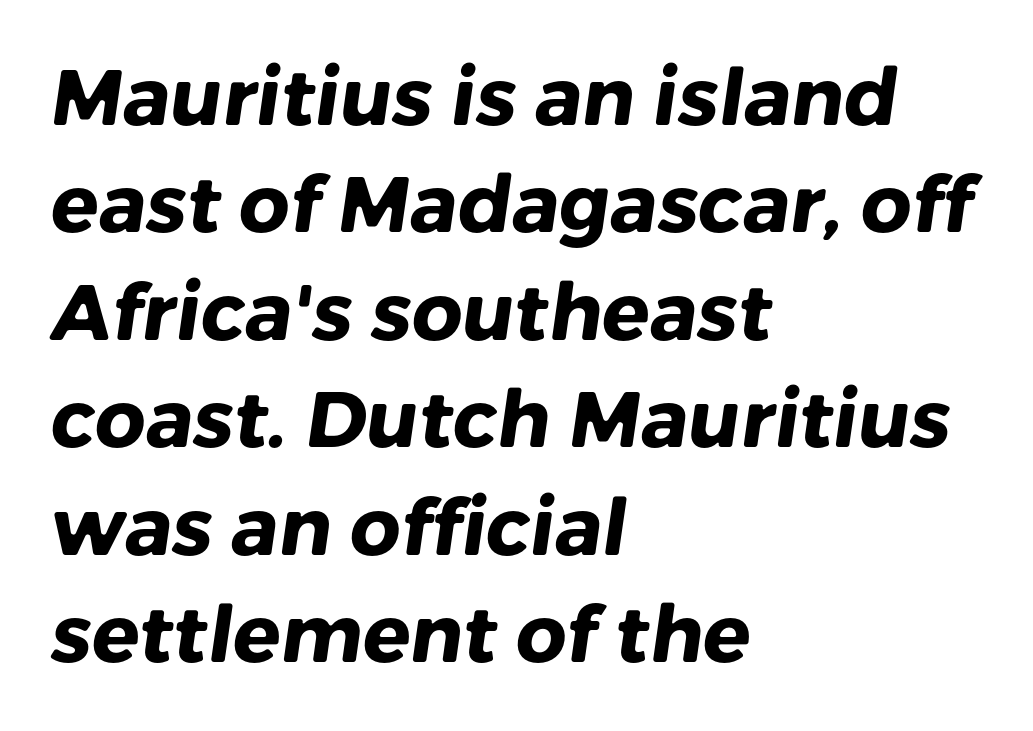
{"serif": "no", "bold": "yes", "weight": "heavy", "width": "normal", "stroke_contrast": "low", "x_height": "medium", "monospaced": "no", "underline": "no", "align": "left", "line_spacing": "normal", "line_spacing_ratio": 1.36, "letter_spacing": "normal", "letter_spacing_em": 0.0, "glyph_px": 79}
